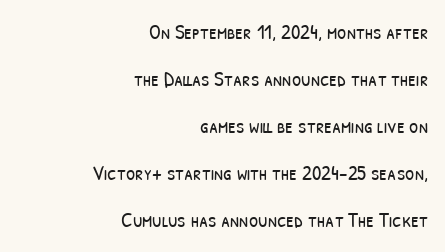
Standard letterfit; no display-style spreading of the glyphs. Counters stay open thanks to moderate or lighter strokes. The leading is generous, giving the passage an open texture. Underlining? Definitely not there. These lines stack with their right ends in a neat column.
